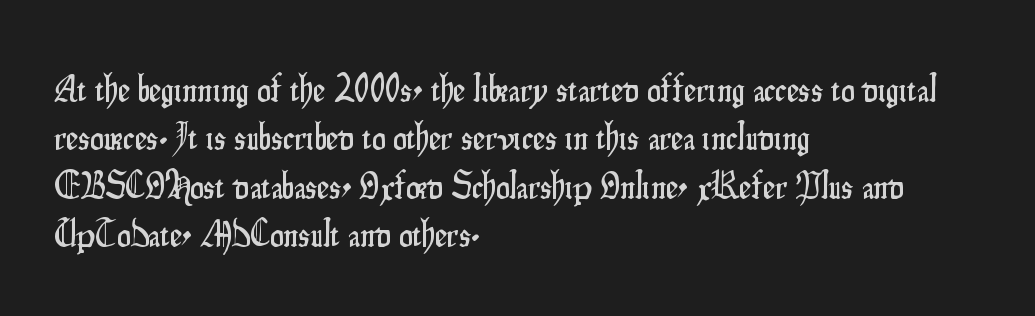
{"serif": "no", "italic": "no", "width": "condensed", "stroke_contrast": "low", "x_height": "small", "monospaced": "no", "underline": "no", "align": "left", "line_spacing": "normal", "line_spacing_ratio": 1.27, "letter_spacing": "normal", "letter_spacing_em": 0.0, "glyph_px": 38}
